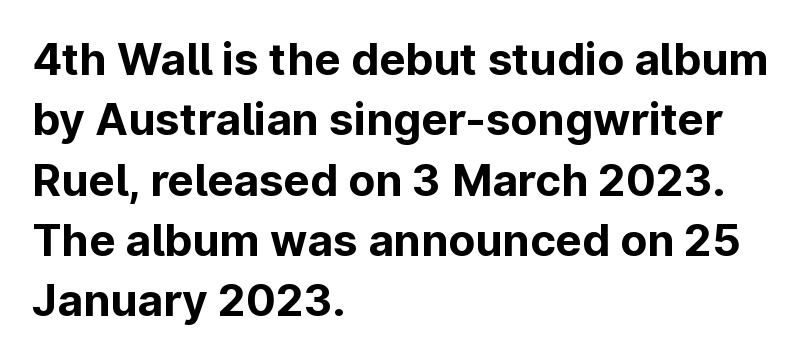
This rendering uses left alignment, leaving the right contour irregular. Each new line begins a customary step beneath the previous one. The gaps between neighbouring characters are ordinary and unremarkable. Lines of text with bare space underneath. Proportional: the letters do not fall into vertical columns. The rendering uses a bold face; every stroke is thick and dark.
